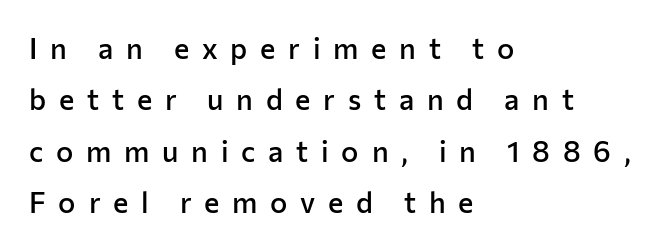
{"serif": "no", "italic": "no", "bold": "semi", "weight": "semibold", "width": "normal", "stroke_contrast": "low", "x_height": "medium", "monospaced": "no", "underline": "no", "align": "left", "line_spacing_ratio": 1.77, "letter_spacing": "wide", "letter_spacing_em": 0.44, "glyph_px": 29}
